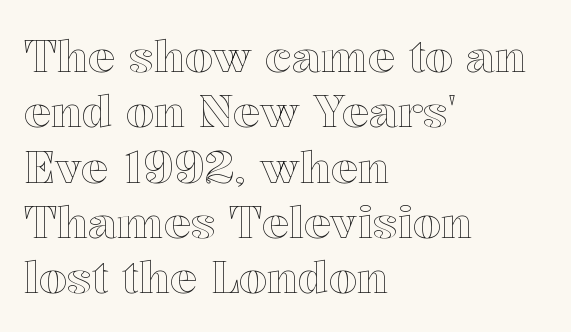
The image shows 45 px text type, upright; set left-aligned, line spacing 1.23x, normal letter spacing, not underlined; a medium x-height.
